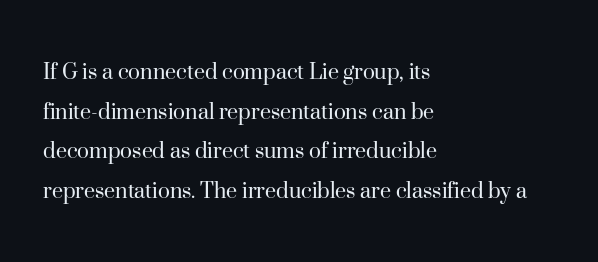
No italicization has been applied; the sample stays upright. Which margin do the lines hug? The left one — the right edge is uneven. Interline gaps are of average width in this sample. Descender tails drop into unmarked territory.
